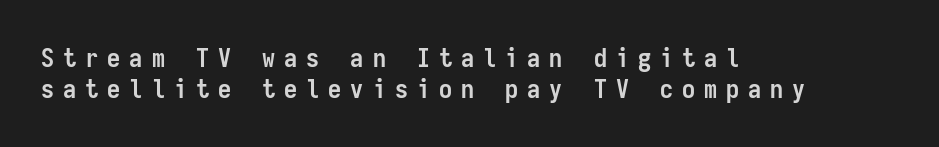
Q: Is the text bold? A: Yes.
Q: Is the text italic (slanted)? A: No, it is upright.
Q: Is the text underlined? A: No.
Q: How is the paragraph aligned? A: Left-aligned.
Q: Is the spacing between letters normal or unusually wide? A: Unusually wide.
